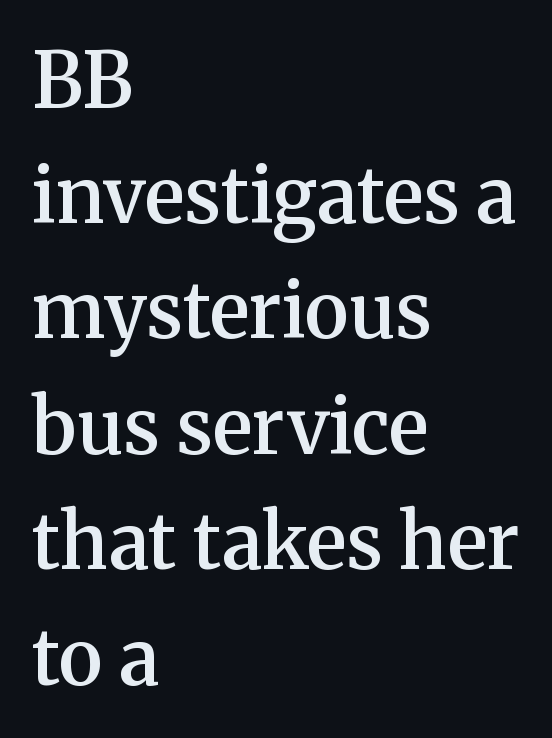
Q: Is the text bold? A: Semi-bold.
Q: Is the text italic (slanted)? A: No, it is upright.
Q: Is the typeface a serif or a sans-serif typeface? A: Serif.
Q: Is the text underlined? A: No.
Q: How is the paragraph aligned? A: Left-aligned.
Q: Is the spacing between letters normal or unusually wide? A: Normal.
Q: Is the spacing between lines tight, normal or loose? A: Normal.
Q: Width (condensed, normal, or wide)? A: Normal.
Q: Stroke contrast? A: Medium.
Q: x-height? A: Medium.
Q: Monospaced? A: No.
